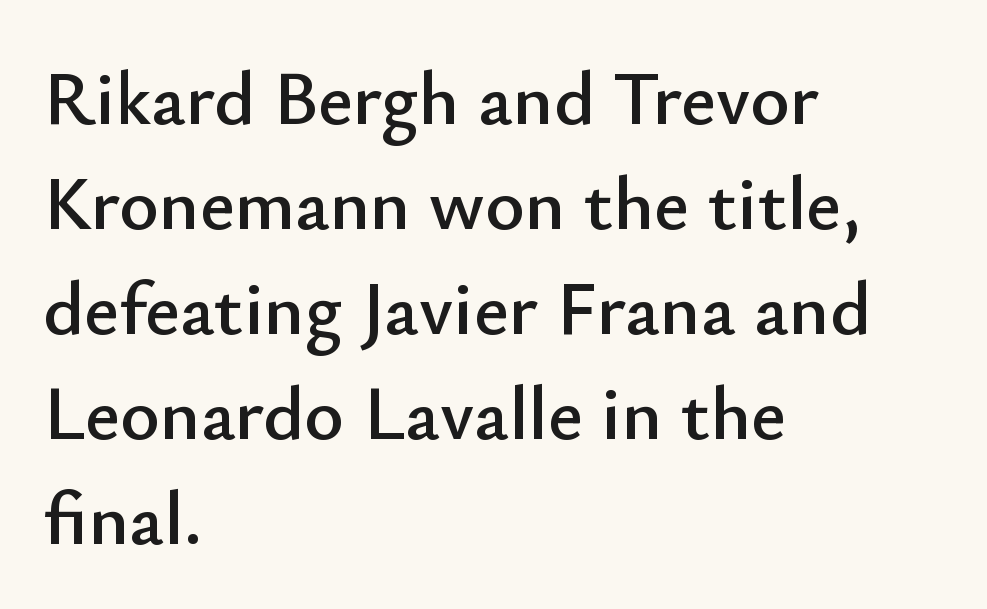
The image shows 76 px sans-serif type, upright; set left-aligned, normal line spacing (1.38x), normal letter spacing, not underlined; low stroke contrast and a small x-height.
